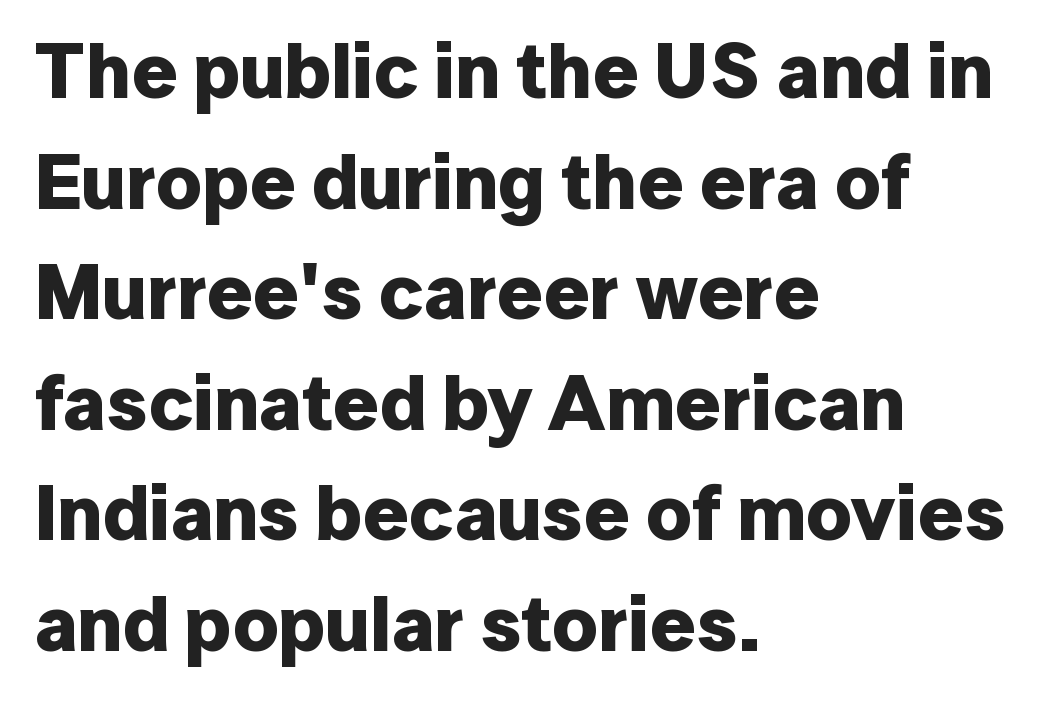
The image shows 79 px bold sans-serif type, upright; set left-aligned, normal line spacing (1.4x), normal letter spacing, not underlined; low stroke contrast and a medium x-height.
